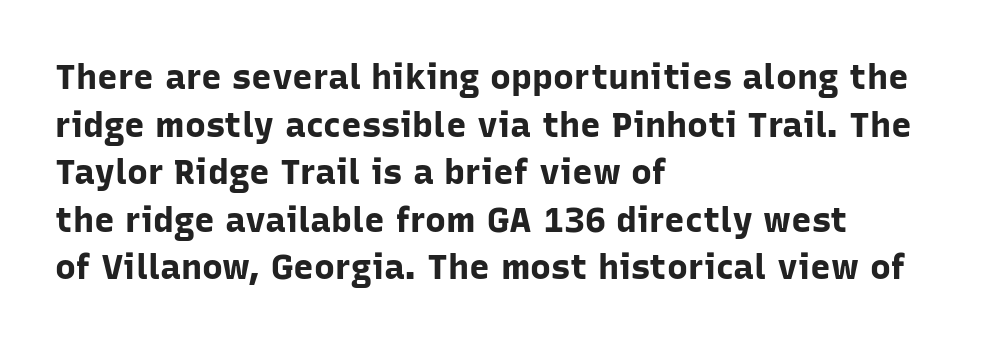
The image shows 35 px bold sans-serif type, upright; set left-aligned, normal line spacing (1.36x), normal letter spacing, not underlined; low stroke contrast and a medium x-height.
